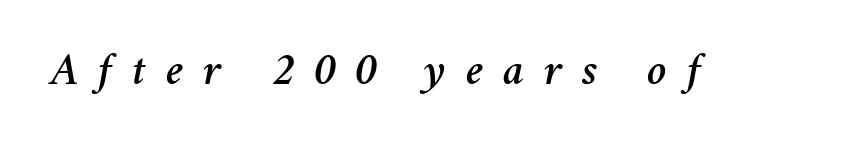
A typesetter would call this proportional, since set widths differ per character. Here the glyphs are tracked loosely, breaking word shapes into spaced letters. Glance below the letters and you will spot only blank space. The text carries the slant typical of an italic or oblique font.
